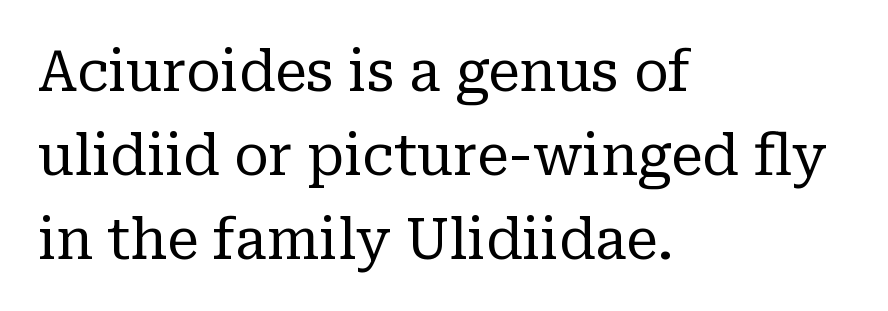
Q: Is the text bold? A: No.
Q: Is the text italic (slanted)? A: No, it is upright.
Q: Is the typeface a serif or a sans-serif typeface? A: Serif.
Q: Is the text underlined? A: No.
Q: How is the paragraph aligned? A: Left-aligned.
Q: Is the spacing between letters normal or unusually wide? A: Normal.
Q: Is the spacing between lines tight, normal or loose? A: Normal.
Q: Width (condensed, normal, or wide)? A: Normal.
Q: Stroke contrast? A: Low.
Q: x-height? A: Medium.
Q: Monospaced? A: No.
